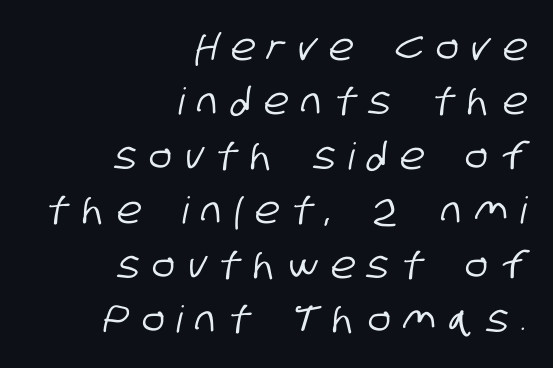
The letters are spread apart with noticeably loose tracking. Beneath every word, the page is bare. Spacing verdict: proportional, widths tailored to each character. Serif or sans? Sans — the stroke terminals are bare.
